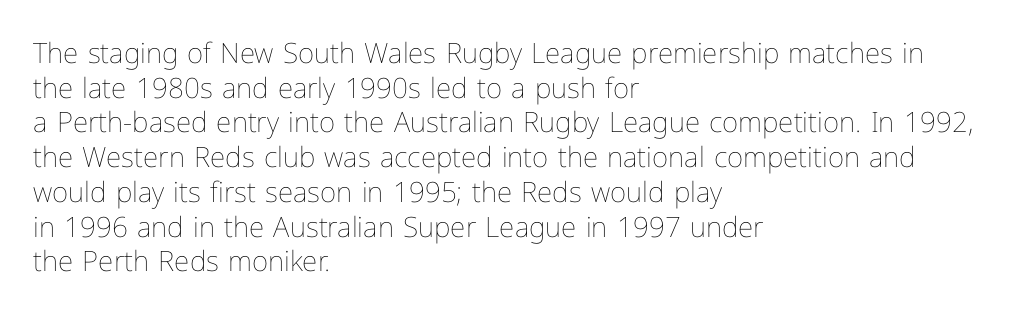
The image shows 28 px thin type, upright; set left-aligned, line spacing 1.24x, normal letter spacing, not underlined; low stroke contrast and a medium x-height.
